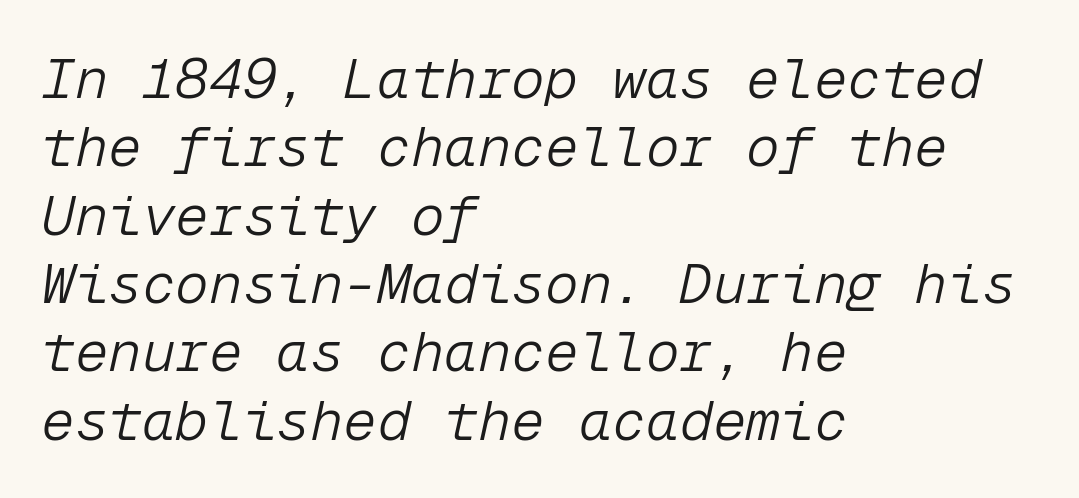
{"italic": "yes", "lean": "right", "slant_degrees": 12, "bold": "no", "weight": "light", "width": "normal", "stroke_contrast": "low", "x_height": "medium", "monospaced": "yes", "underline": "no", "align": "left", "line_spacing_ratio": 1.22, "letter_spacing": "normal", "letter_spacing_em": 0.0, "glyph_px": 56}
